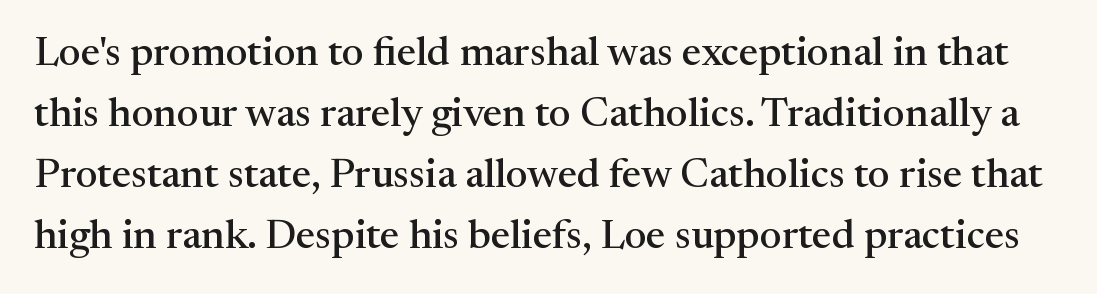
Reading down the column, the eye jumps a familiar distance to each next line. Each letter keeps its own natural width here, so spacing adapts to shape. The typography opts for an upright posture over an oblique one. Typographically, this falls in the serif category.
